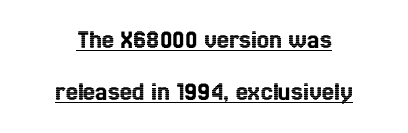
Nobody touched the tracking dial on this one. No italicization has been applied; the sample stays upright. A typographer would call this underscored text. Reading down the column, the eye jumps a long way to each next line. Compared with a flush-left layout, this one balances lines on the center instead.
